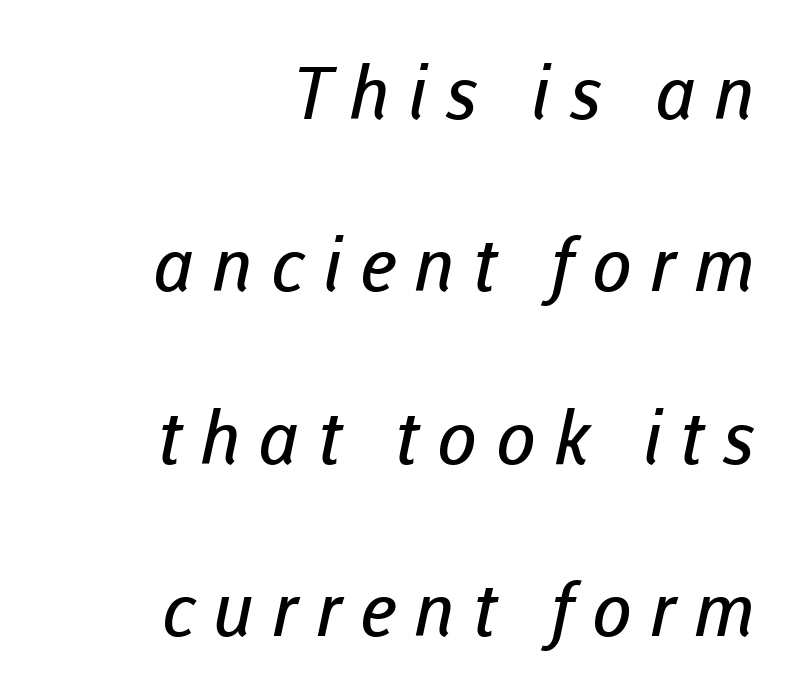
The image shows 73 px regular-weight sans-serif type; set right-aligned, loose line spacing (2.36x), unusually wide letter spacing (+0.25 em), not underlined; low stroke contrast and a medium x-height.
